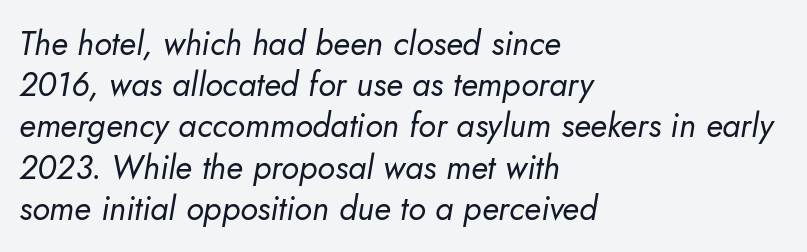
Stroke mass is kept to a normal reading level or below. A bare baseline throughout the passage. Horizontal alignment here is leftward, the default for most running prose. When letters slant like this, we call the style italic. Looks like regular typesetting: each glyph gets only the width it needs.
